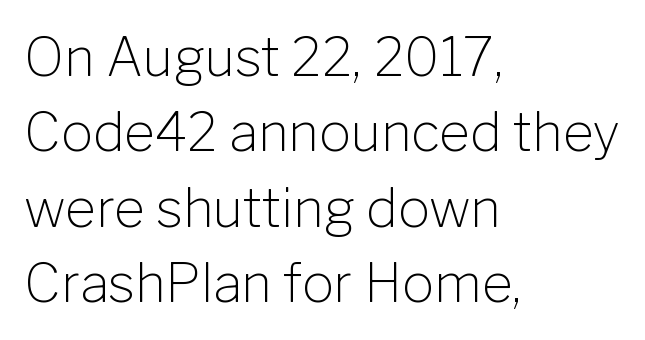
Q: Is the text bold? A: No.
Q: Is the text italic (slanted)? A: No, it is upright.
Q: Is the typeface a serif or a sans-serif typeface? A: Sans-serif.
Q: Is the text underlined? A: No.
Q: How is the paragraph aligned? A: Left-aligned.
Q: Is the spacing between letters normal or unusually wide? A: Normal.
Q: Is the spacing between lines tight, normal or loose? A: Normal.
Q: Width (condensed, normal, or wide)? A: Normal.
Q: Stroke contrast? A: Low.
Q: x-height? A: Medium.
Q: Monospaced? A: No.
